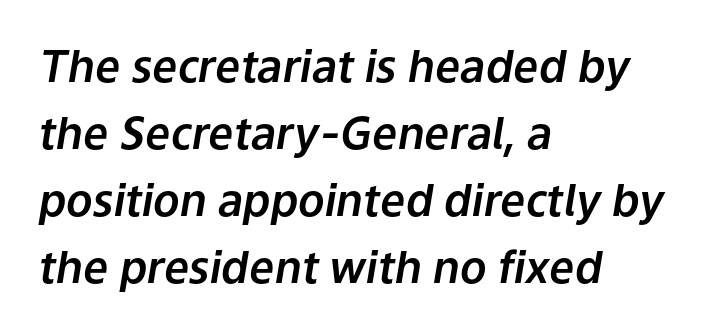
Yep, that's italic — everything's leaning. Which margin do the lines hug? The left one — the right edge is uneven. This rendering features lettering with no underline. Words appear dense and cohesive because spacing is normal. These lines are rendered in a variable-pitch font.
